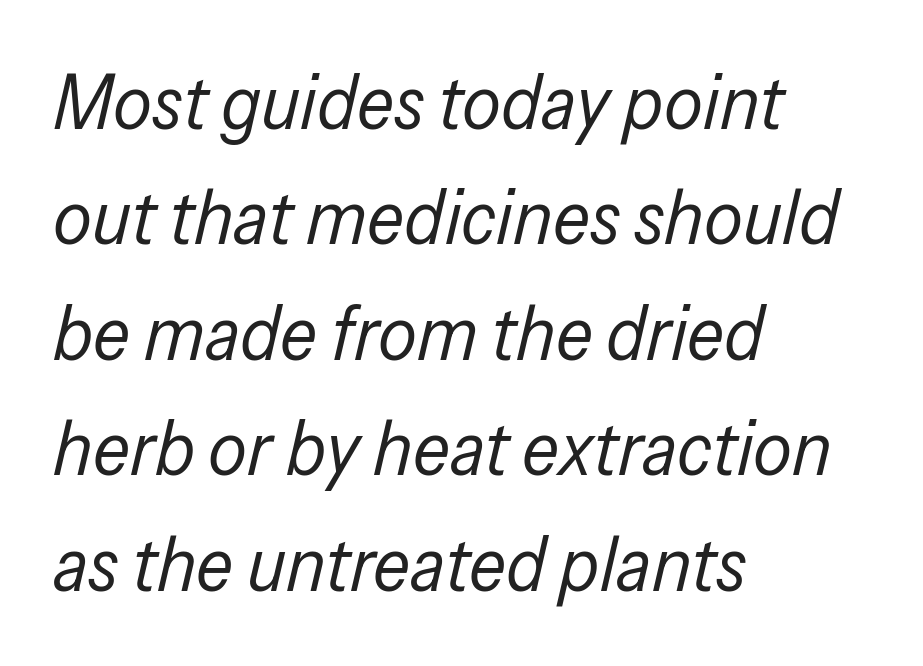
The image shows 77 px regular-weight, condensed type, italic (leaning right); set left-aligned, normal line spacing (1.5x), normal letter spacing, not underlined; low stroke contrast and a medium x-height.
